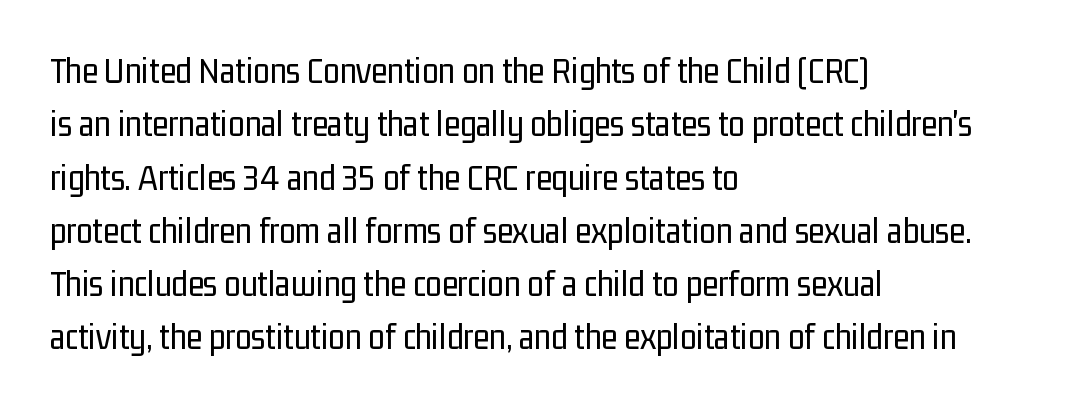
The image shows 37 px regular-weight, condensed sans-serif type, upright; set left-aligned, normal line spacing (1.44x), normal letter spacing, not underlined; low stroke contrast and a medium x-height.
